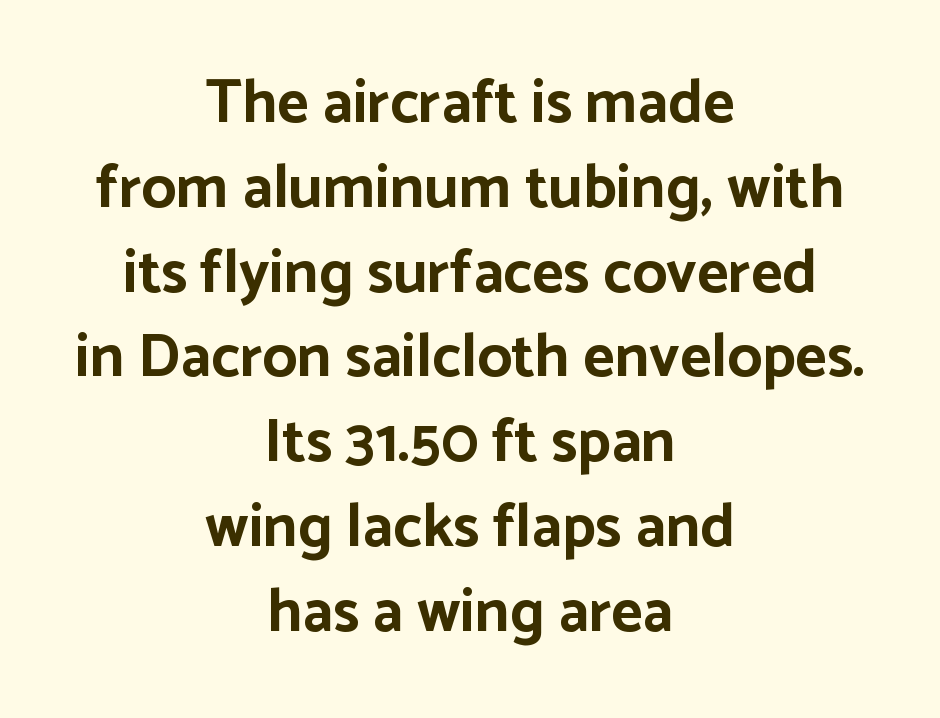
{"serif": "no", "italic": "no", "bold": "yes", "weight": "bold", "width": "normal", "stroke_contrast": "low", "x_height": "medium", "monospaced": "no", "underline": "no", "align": "center", "line_spacing": "normal", "line_spacing_ratio": 1.39, "letter_spacing": "normal", "letter_spacing_em": 0.0, "glyph_px": 61}
